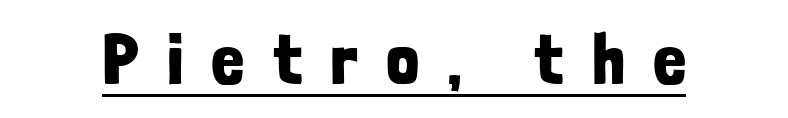
Q: Is the text bold? A: Yes.
Q: Is the text italic (slanted)? A: No, it is upright.
Q: Is the typeface a serif or a sans-serif typeface? A: Sans-serif.
Q: Is the text underlined? A: Yes.
Q: Is the spacing between letters normal or unusually wide? A: Unusually wide.
Q: Width (condensed, normal, or wide)? A: Condensed.
Q: Stroke contrast? A: Low.
Q: x-height? A: Medium.
Q: Monospaced? A: No.
